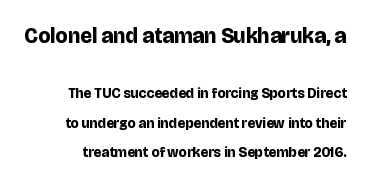
{"italic": "no", "bold": "yes", "underline": "no", "line_spacing": "loose", "line_spacing_ratio": 2.11, "letter_spacing": "normal", "letter_spacing_em": 0.0, "larger_block": "first", "size_ratio": 1.5, "glyph_px": 21}
